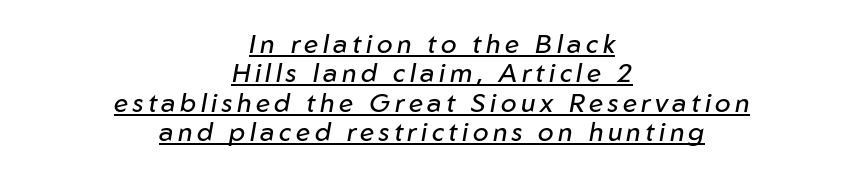
Q: Is the text bold? A: No.
Q: Is the text italic (slanted)? A: Yes, it leans right by about 10 degrees.
Q: Is the text underlined? A: Yes.
Q: How is the paragraph aligned? A: Centered.
Q: Is the spacing between lines tight, normal or loose? A: Tight.
